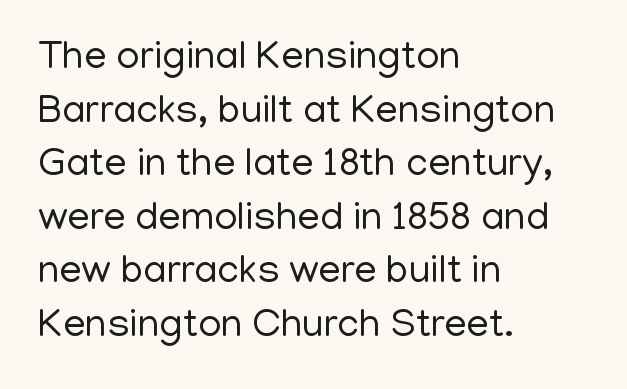
Compared with typical body copy, the letter spacing here is the same. Looks like regular typesetting: each glyph gets only the width it needs. Line starts are locked; line ends wander. The font is comparable to plain body text, perhaps lighter.
